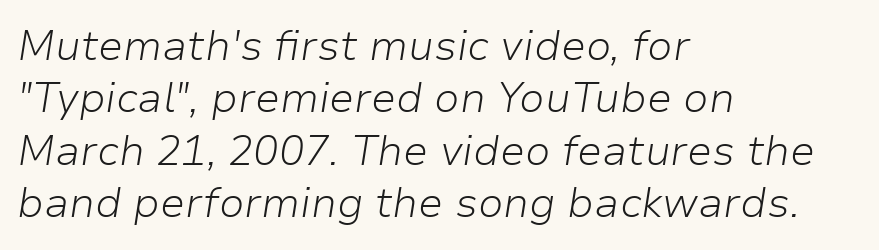
Q: Is the text bold? A: No.
Q: Is the text italic (slanted)? A: Yes, it leans right by about 9 degrees.
Q: Is the text underlined? A: No.
Q: How is the paragraph aligned? A: Left-aligned.
Q: Is the spacing between letters normal or unusually wide? A: Normal.
Q: Is the spacing between lines tight, normal or loose? A: Normal.
Q: Width (condensed, normal, or wide)? A: Normal.
Q: Stroke contrast? A: Low.
Q: x-height? A: Medium.
Q: Monospaced? A: No.
